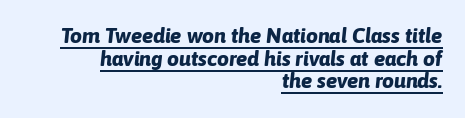
The sample's only ornament is a line tracing under the words. Observe the ordinary spacing: letters are neighbours, not strangers. Students, this is bold: see how much ink each stroke carries. Where is the straight margin? On the right. Designer's note — italics engaged.
